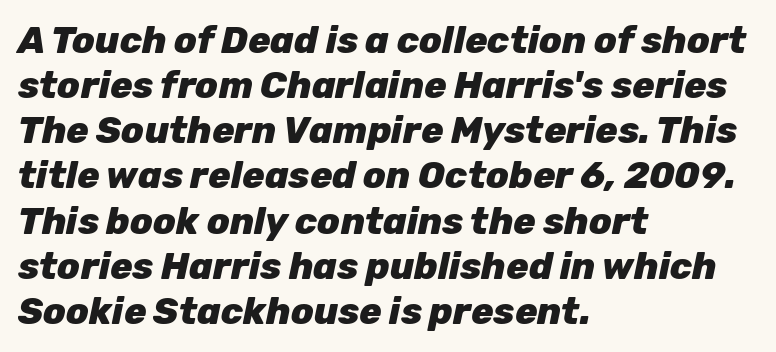
{"italic": "yes", "lean": "right", "slant_degrees": 12, "bold": "yes", "weight": "heavy", "width": "normal", "stroke_contrast": "low", "x_height": "medium", "monospaced": "no", "underline": "no", "align": "left", "line_spacing_ratio": 1.22, "letter_spacing": "normal", "letter_spacing_em": 0.0, "glyph_px": 37}
